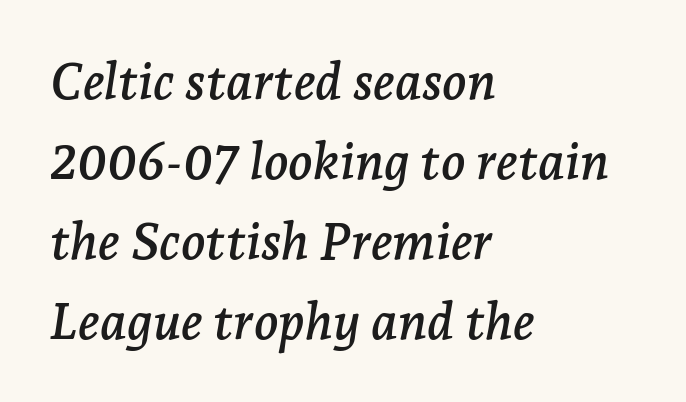
Whoever set this chose a conventional vertical rhythm. Does extra space separate the letters? No, they use regular spacing. Horizontal alignment here is leftward, the default for most running prose. Varying glyph widths throughout — classic text-font behaviour. Does the type have serifs? Yes, each stem ends in a small foot. The area under the type is left untouched.
